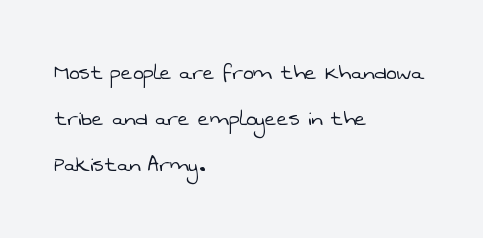
Q: Is the text bold? A: No.
Q: Is the text underlined? A: No.
Q: How is the paragraph aligned? A: Left-aligned.
Q: Is the spacing between letters normal or unusually wide? A: Normal.
